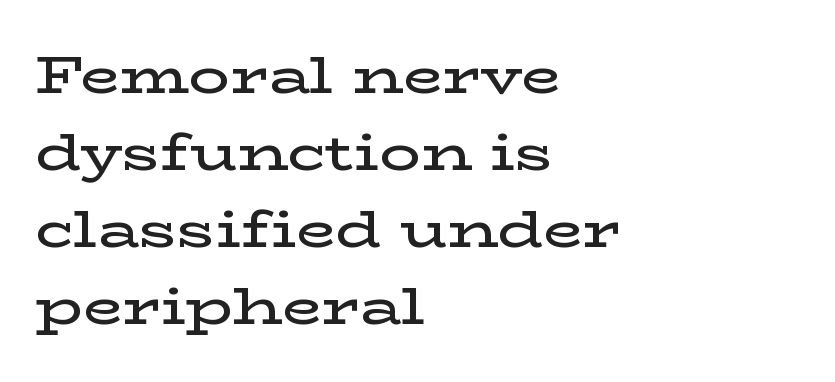
Q: Is the text bold? A: Semi-bold.
Q: Is the text italic (slanted)? A: No, it is upright.
Q: Is the typeface a serif or a sans-serif typeface? A: Serif.
Q: Is the text underlined? A: No.
Q: How is the paragraph aligned? A: Left-aligned.
Q: Is the spacing between letters normal or unusually wide? A: Normal.
Q: Is the spacing between lines tight, normal or loose? A: Normal.
Q: Width (condensed, normal, or wide)? A: Wide.
Q: Stroke contrast? A: Low.
Q: x-height? A: Medium.
Q: Monospaced? A: No.
